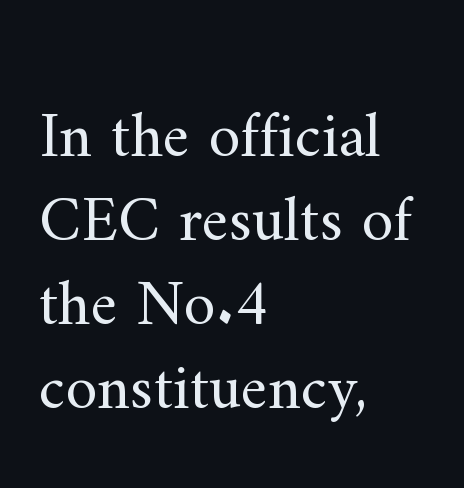
{"serif": "yes", "italic": "no", "bold": "no", "weight": "regular", "width": "normal", "stroke_contrast": "medium", "x_height": "small", "monospaced": "no", "underline": "no", "align": "left", "line_spacing": "normal", "line_spacing_ratio": 1.31, "letter_spacing": "normal", "letter_spacing_em": 0.0, "glyph_px": 64}
